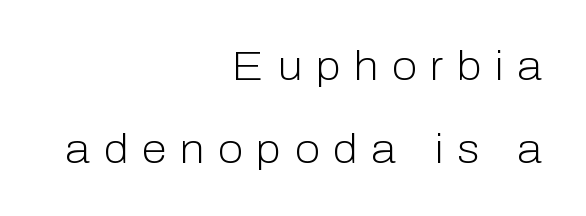
{"serif": "no", "italic": "no", "bold": "no", "weight": "light", "width": "normal", "stroke_contrast": "low", "x_height": "medium", "monospaced": "no", "underline": "no", "align": "right", "line_spacing": "loose", "line_spacing_ratio": 2.02, "letter_spacing": "wide", "letter_spacing_em": 0.33, "glyph_px": 41}
